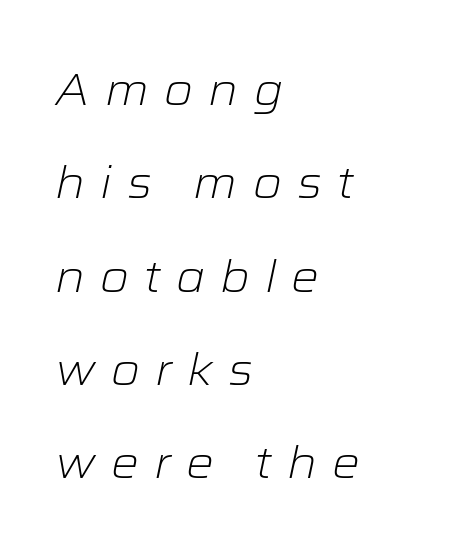
Q: Is the text bold? A: No.
Q: Is the text italic (slanted)? A: Yes, it leans right by about 12 degrees.
Q: Is the text underlined? A: No.
Q: How is the paragraph aligned? A: Left-aligned.
Q: Is the spacing between letters normal or unusually wide? A: Unusually wide.
Q: Is the spacing between lines tight, normal or loose? A: Loose.
Q: Width (condensed, normal, or wide)? A: Wide.
Q: Stroke contrast? A: Low.
Q: x-height? A: Medium.
Q: Monospaced? A: No.
